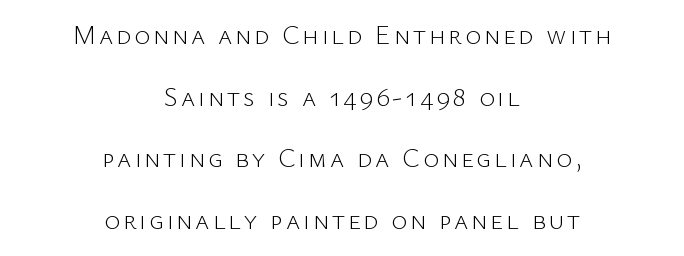
The image shows 27 px text type, upright; set centered, loose line spacing (2.28x), not underlined.
